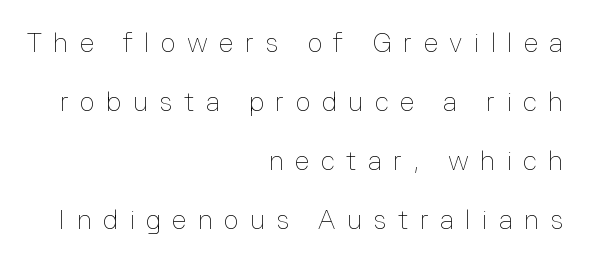
{"italic": "no", "bold": "no", "underline": "no", "align": "right", "line_spacing": "loose", "line_spacing_ratio": 2.27, "letter_spacing": "wide", "letter_spacing_em": 0.44, "glyph_px": 26}
